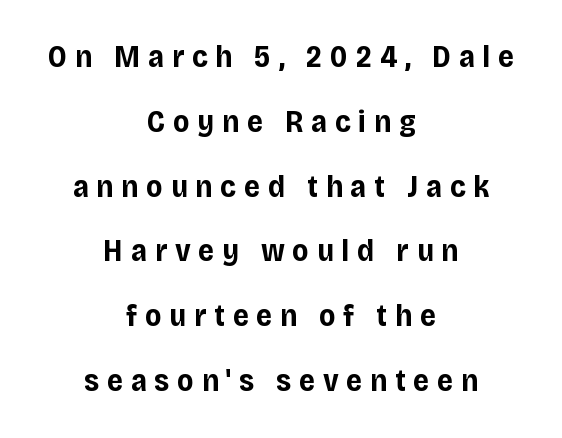
Q: Is the text bold? A: Yes.
Q: Is the text italic (slanted)? A: No, it is upright.
Q: Is the typeface a serif or a sans-serif typeface? A: Sans-serif.
Q: Is the text underlined? A: No.
Q: How is the paragraph aligned? A: Centered.
Q: Is the spacing between letters normal or unusually wide? A: Unusually wide.
Q: Is the spacing between lines tight, normal or loose? A: Loose.
Q: Width (condensed, normal, or wide)? A: Normal.
Q: Stroke contrast? A: Low.
Q: x-height? A: Large.
Q: Monospaced? A: No.
